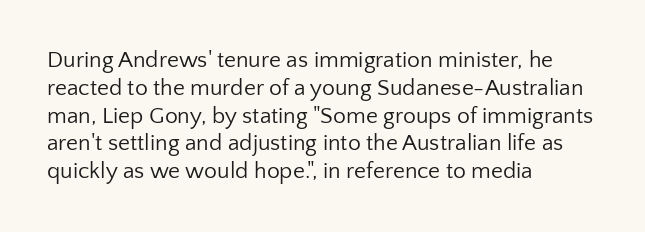
{"italic": "no", "bold": "no", "underline": "no", "align": "left", "line_spacing_ratio": 1.21, "letter_spacing": "normal", "letter_spacing_em": 0.0, "glyph_px": 23}
